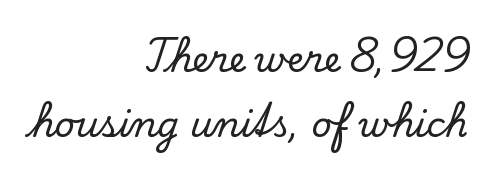
{"serif": "yes", "width": "normal", "stroke_contrast": "low", "x_height": "small", "monospaced": "no", "underline": "no", "align": "right", "line_spacing_ratio": 1.87, "letter_spacing": "normal", "letter_spacing_em": 0.0, "glyph_px": 35}
